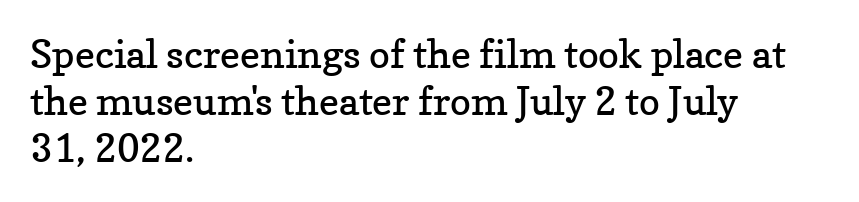
{"serif": "yes", "italic": "no", "bold": "no", "weight": "regular", "width": "normal", "stroke_contrast": "low", "x_height": "medium", "monospaced": "no", "underline": "no", "align": "left", "line_spacing_ratio": 1.2, "letter_spacing": "normal", "letter_spacing_em": 0.0, "glyph_px": 39}
